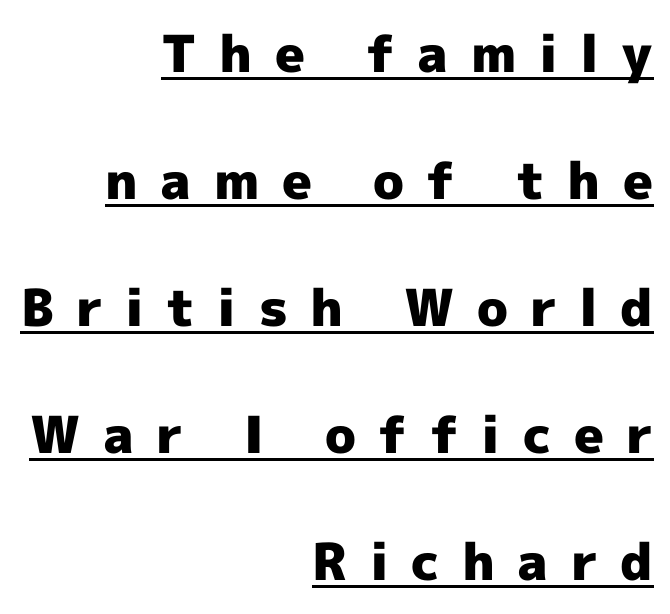
Q: Is the text bold? A: Yes.
Q: Is the text italic (slanted)? A: No, it is upright.
Q: Is the typeface a serif or a sans-serif typeface? A: Sans-serif.
Q: Is the text underlined? A: Yes.
Q: How is the paragraph aligned? A: Right-aligned.
Q: Is the spacing between letters normal or unusually wide? A: Unusually wide.
Q: Is the spacing between lines tight, normal or loose? A: Loose.
Q: Width (condensed, normal, or wide)? A: Normal.
Q: x-height? A: Medium.
Q: Monospaced? A: No.
